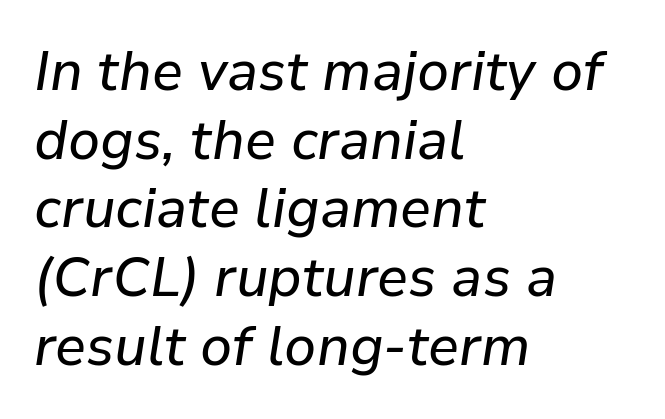
{"italic": "yes", "lean": "right", "slant_degrees": 9, "width": "normal", "stroke_contrast": "low", "x_height": "medium", "monospaced": "no", "underline": "no", "align": "left", "line_spacing": "normal", "line_spacing_ratio": 1.25, "letter_spacing": "normal", "letter_spacing_em": 0.0, "glyph_px": 55}
